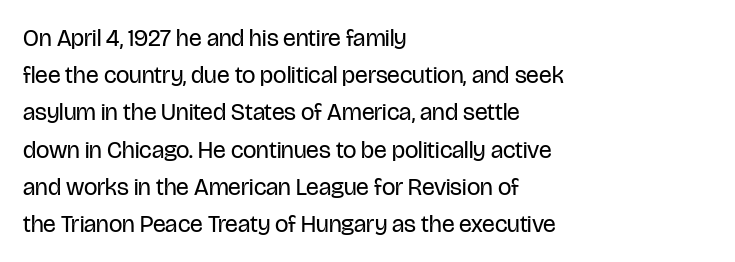
Q: Is the text bold? A: No.
Q: Is the text italic (slanted)? A: No, it is upright.
Q: Is the text underlined? A: No.
Q: How is the paragraph aligned? A: Left-aligned.
Q: Is the spacing between letters normal or unusually wide? A: Normal.
Q: Is the spacing between lines tight, normal or loose? A: Normal.
